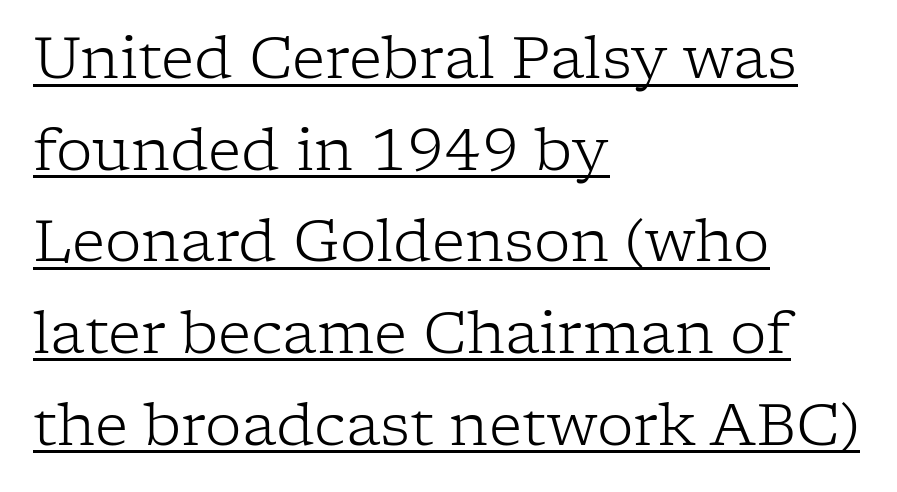
The image shows 58 px light serif type, upright; set left-aligned, normal line spacing (1.58x), normal letter spacing, underlined; low stroke contrast and a medium x-height.
